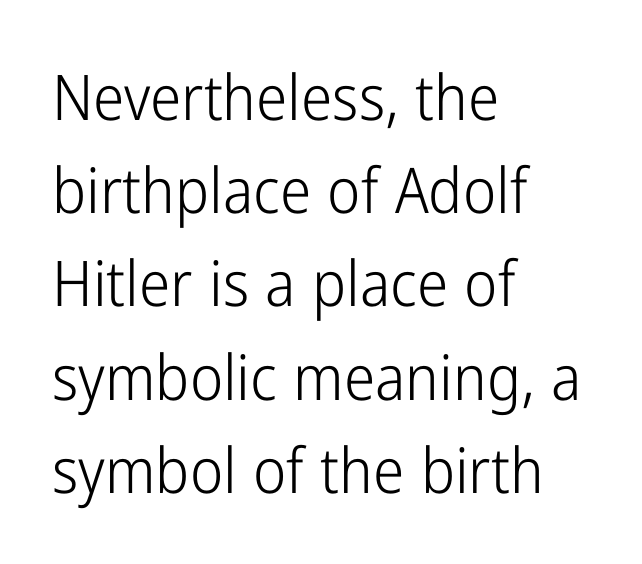
Q: Is the text bold? A: No.
Q: Is the text italic (slanted)? A: No, it is upright.
Q: Is the typeface a serif or a sans-serif typeface? A: Sans-serif.
Q: Is the text underlined? A: No.
Q: How is the paragraph aligned? A: Left-aligned.
Q: Is the spacing between letters normal or unusually wide? A: Normal.
Q: Is the spacing between lines tight, normal or loose? A: Normal.
Q: Width (condensed, normal, or wide)? A: Condensed.
Q: Stroke contrast? A: Low.
Q: x-height? A: Medium.
Q: Monospaced? A: No.
